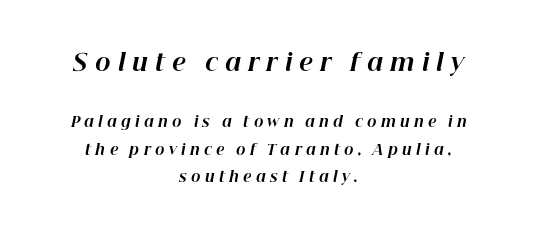
{"italic": "yes", "lean": "right", "slant_degrees": 12, "bold": "yes", "underline": "no", "align": "center", "line_spacing": "loose", "line_spacing_ratio": 1.95, "letter_spacing": "wide", "letter_spacing_em": 0.31, "larger_block": "first", "size_ratio": 1.64, "glyph_px": 23}
